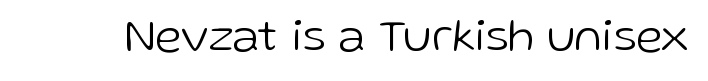
Q: Is the text bold? A: No.
Q: Is the text italic (slanted)? A: No, it is upright.
Q: Is the typeface a serif or a sans-serif typeface? A: Sans-serif.
Q: Is the text underlined? A: No.
Q: Is the spacing between letters normal or unusually wide? A: Normal.
Q: Width (condensed, normal, or wide)? A: Normal.
Q: Stroke contrast? A: Low.
Q: x-height? A: Medium.
Q: Monospaced? A: No.
